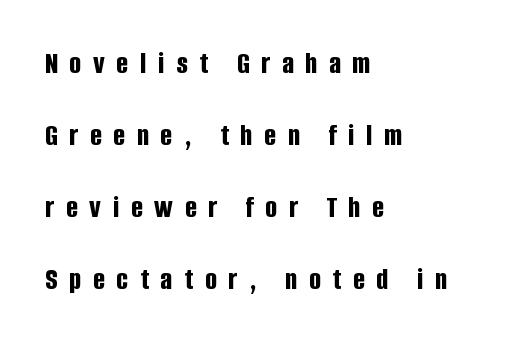
In terms of letterspacing, this is a distinctly airy, spread setting. The type family on display is of the sans-serif kind. The typesetting leans heavy: a genuine bold. Leading: increased. Words float on clear page, feet unadorned. No italicization has been applied; the sample stays upright.
